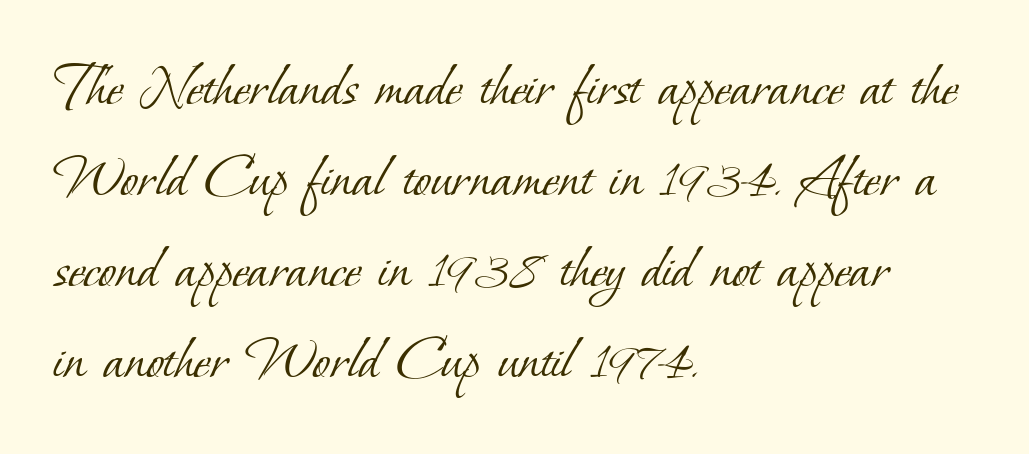
The image shows 64 px light serif type; set left-aligned, normal line spacing (1.42x), normal letter spacing, not underlined; low stroke contrast and a small x-height.
